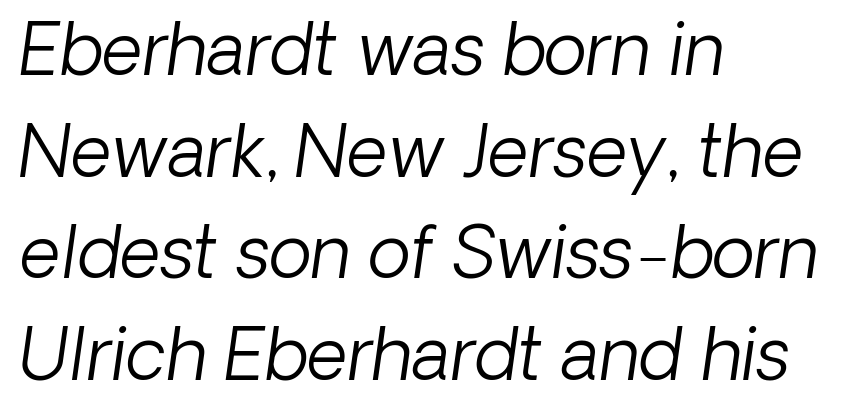
{"serif": "no", "bold": "no", "weight": "light", "width": "normal", "stroke_contrast": "low", "x_height": "medium", "monospaced": "no", "underline": "no", "align": "left", "line_spacing": "normal", "line_spacing_ratio": 1.43, "letter_spacing": "normal", "letter_spacing_em": 0.0, "glyph_px": 71}
